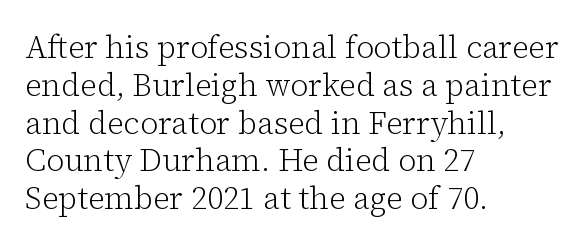
Q: Is the text bold? A: No.
Q: Is the text italic (slanted)? A: No, it is upright.
Q: Is the typeface a serif or a sans-serif typeface? A: Serif.
Q: Is the text underlined? A: No.
Q: How is the paragraph aligned? A: Left-aligned.
Q: Is the spacing between letters normal or unusually wide? A: Normal.
Q: Width (condensed, normal, or wide)? A: Normal.
Q: Stroke contrast? A: Low.
Q: x-height? A: Medium.
Q: Monospaced? A: No.
